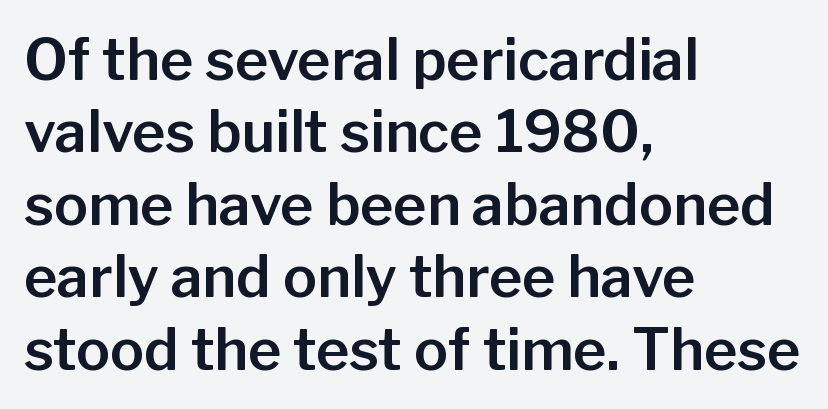
Q: Is the text italic (slanted)? A: No, it is upright.
Q: Is the typeface a serif or a sans-serif typeface? A: Sans-serif.
Q: Is the text underlined? A: No.
Q: How is the paragraph aligned? A: Left-aligned.
Q: Is the spacing between letters normal or unusually wide? A: Normal.
Q: Is the spacing between lines tight, normal or loose? A: Normal.
Q: Width (condensed, normal, or wide)? A: Normal.
Q: Stroke contrast? A: Low.
Q: x-height? A: Medium.
Q: Monospaced? A: No.
